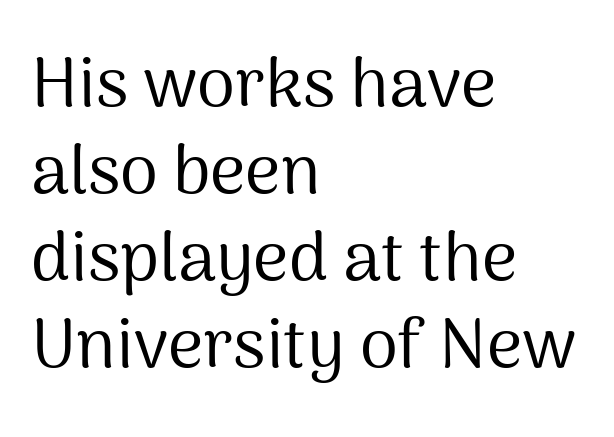
{"serif": "no", "italic": "no", "bold": "no", "weight": "regular", "width": "normal", "stroke_contrast": "medium", "x_height": "medium", "monospaced": "no", "underline": "no", "align": "left", "line_spacing": "normal", "line_spacing_ratio": 1.26, "letter_spacing": "normal", "letter_spacing_em": 0.0, "glyph_px": 69}
